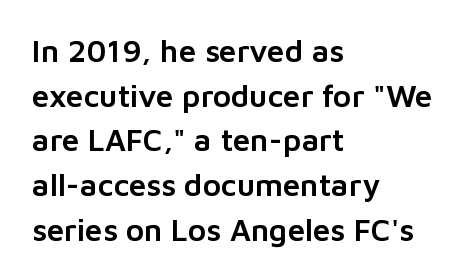
{"serif": "no", "italic": "no", "width": "normal", "stroke_contrast": "low", "x_height": "medium", "monospaced": "no", "underline": "no", "align": "left", "line_spacing": "normal", "line_spacing_ratio": 1.44, "letter_spacing": "normal", "letter_spacing_em": 0.0, "glyph_px": 31}
